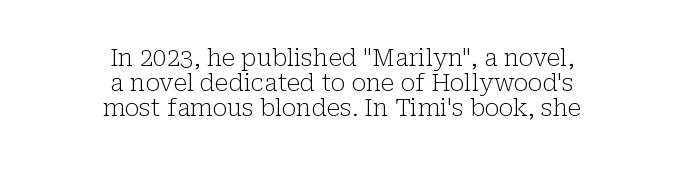
The image shows 24 px text type, upright; set centered, tight line spacing (1.05x), normal letter spacing, not underlined.
